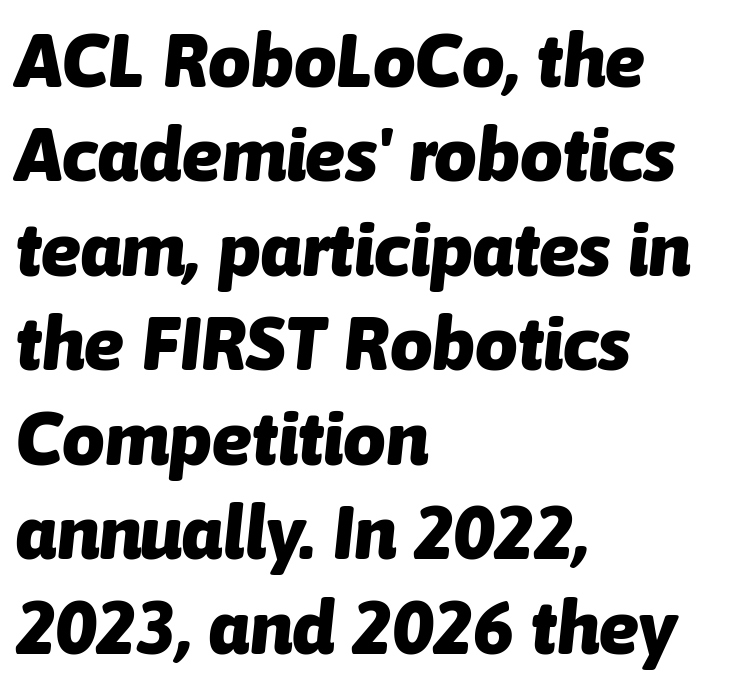
{"italic": "yes", "lean": "right", "slant_degrees": 6, "bold": "yes", "weight": "heavy", "width": "normal", "stroke_contrast": "low", "x_height": "medium", "monospaced": "no", "underline": "no", "align": "left", "line_spacing": "normal", "line_spacing_ratio": 1.26, "letter_spacing": "normal", "letter_spacing_em": 0.0, "glyph_px": 75}
